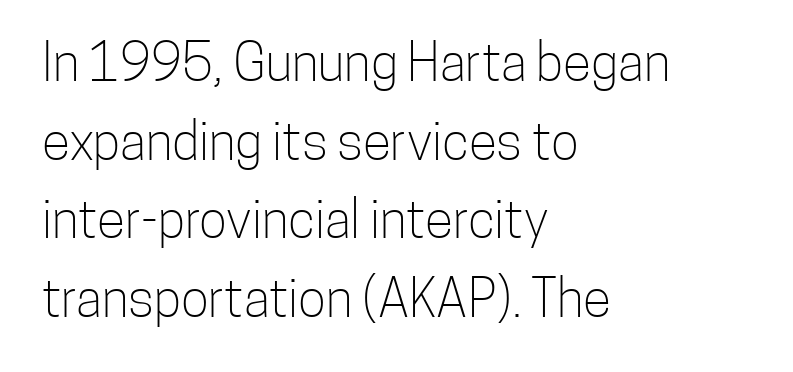
{"serif": "no", "italic": "no", "bold": "no", "weight": "light", "width": "condensed", "stroke_contrast": "low", "x_height": "medium", "monospaced": "no", "underline": "no", "align": "left", "line_spacing": "normal", "line_spacing_ratio": 1.51, "letter_spacing": "normal", "letter_spacing_em": 0.0, "glyph_px": 52}
